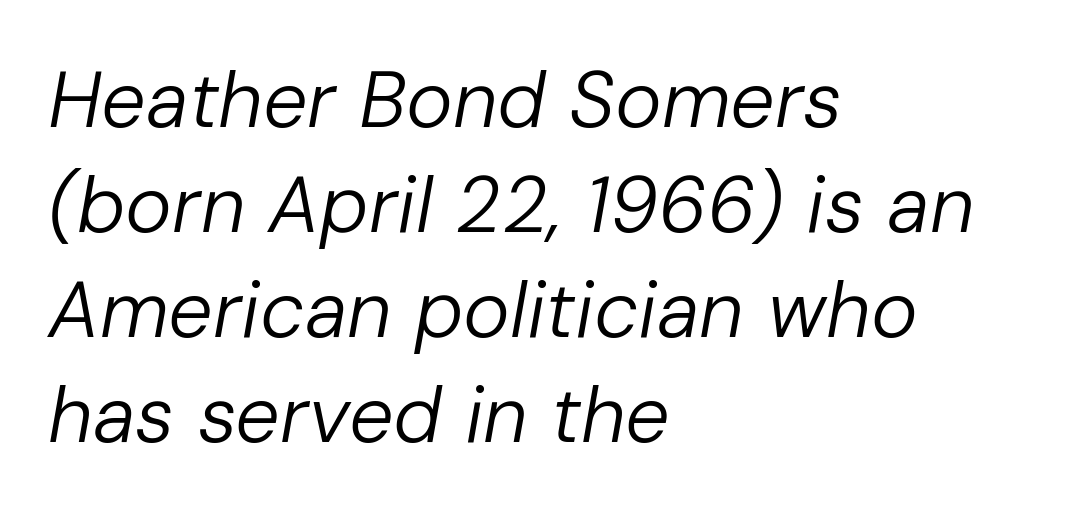
The image shows 79 px regular-weight type, italic (leaning right); set left-aligned, normal line spacing (1.33x), normal letter spacing, not underlined; low stroke contrast and a medium x-height.
